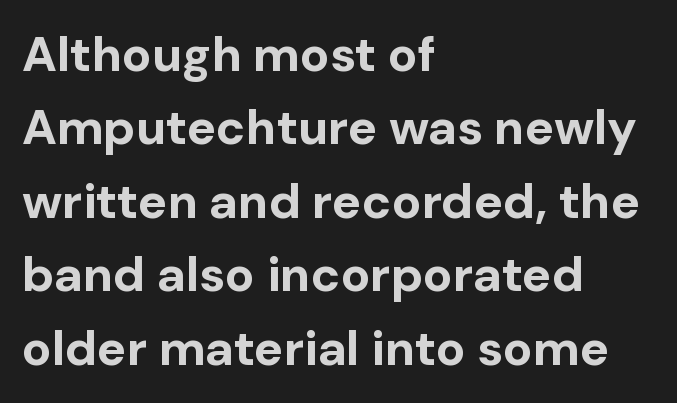
The image shows 49 px bold sans-serif type, upright; set left-aligned, normal line spacing (1.5x), normal letter spacing, not underlined; low stroke contrast and a medium x-height.
